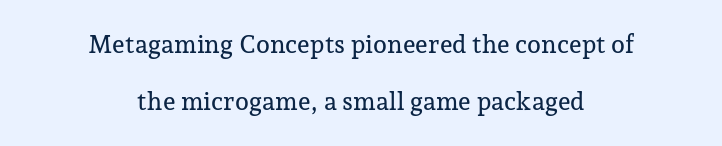
{"italic": "no", "underline": "no", "align": "center", "line_spacing": "loose", "line_spacing_ratio": 2.29, "letter_spacing": "normal", "letter_spacing_em": 0.0, "glyph_px": 25}
